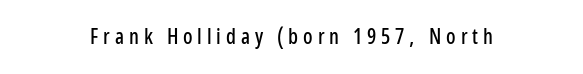
{"italic": "no", "underline": "no", "align": "center", "letter_spacing": "wide", "letter_spacing_em": 0.23, "glyph_px": 21}
